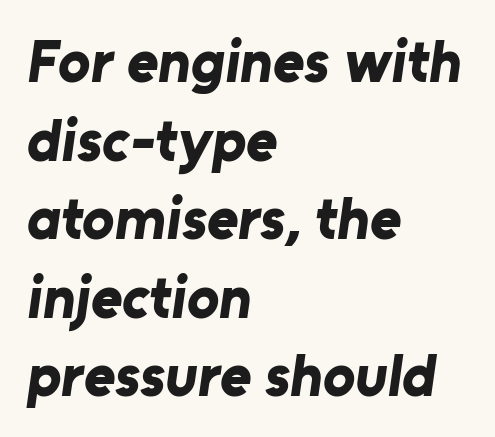
Weight check: bold — yes, fully. Notice how descenders clear the ascenders below comfortably — that's standard leading. Quick note: underline off. Examine the stroke ends and you'll find no serifs. Between one letter and the next there's only the usual sliver of space. The face used here is proportionally spaced, like ordinary book or web type.
